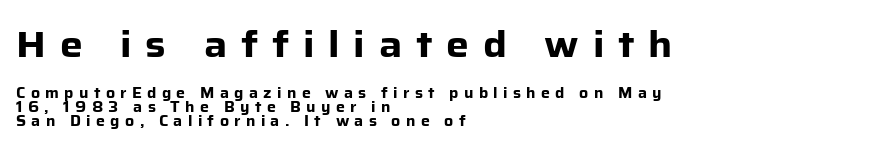
Horizontal alignment here is leftward, the default for most running prose. A typesetter would call this leading minimal, almost set solid. Are there feet on the stems? There aren't — it's a sans. Note: larger setting up top, smaller setting below. Posture: upright roman.
